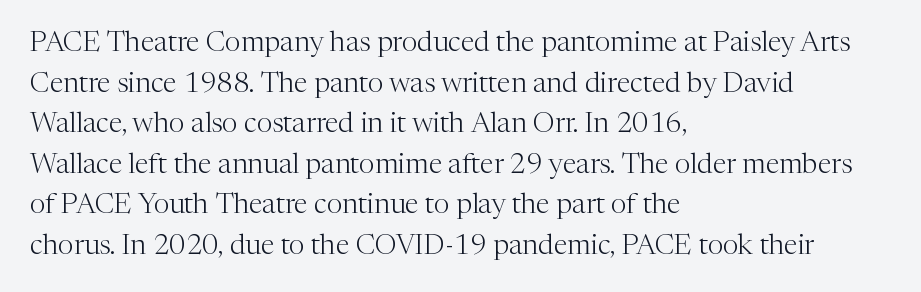
The image shows 28 px light serif type, upright; set left-aligned, normal line spacing (1.45x), normal letter spacing, not underlined; medium stroke contrast and a medium x-height.
